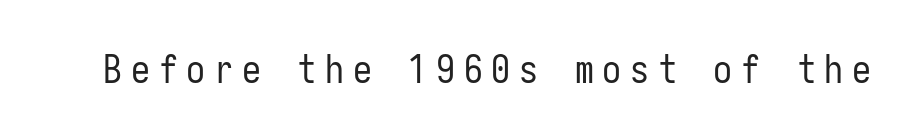
Italic? Not at all — the glyphs are vertical. The gap between lines stays unmarked. The typesetting does not lean heavy: it is not bold. Note: no serifs on the glyphs. The letters are spread apart with noticeably loose tracking.
